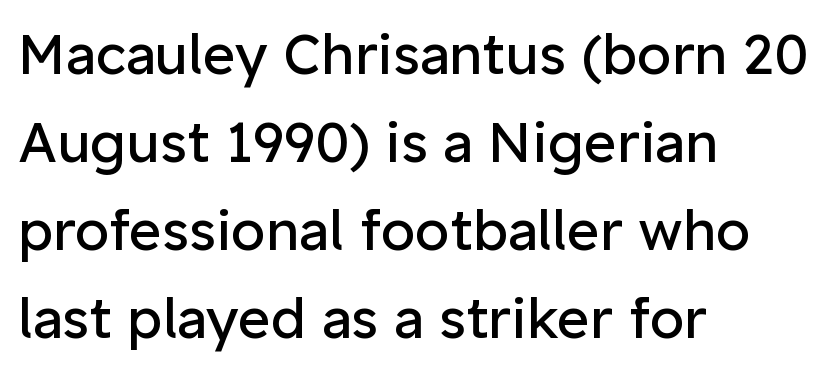
The image shows 56 px regular-weight sans-serif type, upright; set left-aligned, normal line spacing (1.57x), normal letter spacing, not underlined; low stroke contrast and a medium x-height.
